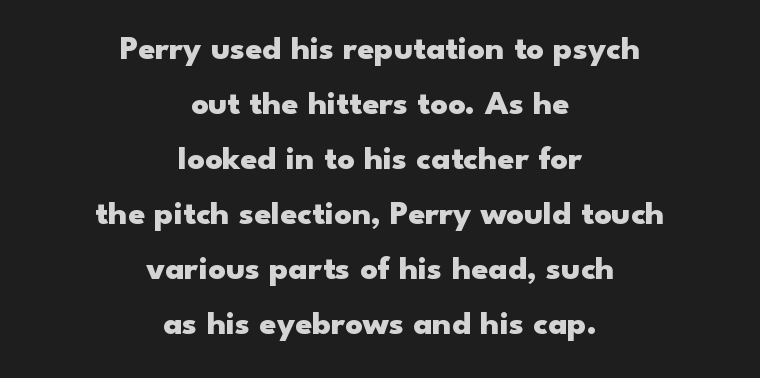
The image shows 34 px heavy, wide sans-serif type, upright; set centered, normal line spacing (1.62x), normal letter spacing, not underlined; low stroke contrast and a small x-height.
